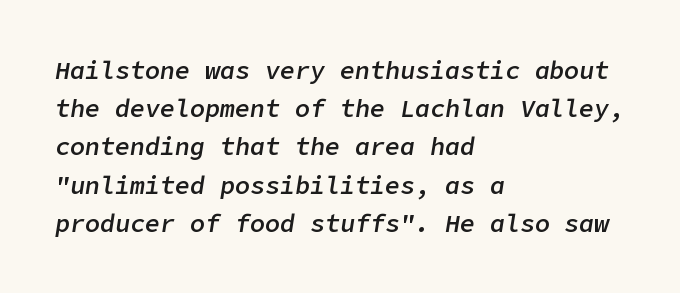
What weight is shown? A semibold, between regular and bold. The gap between lines stays unmarked. Reading down the column, the eye jumps a familiar distance to each next line. The letters sit at their default tracking, neither squeezed nor spread. Each line starts at the same left margin while the right side varies.
